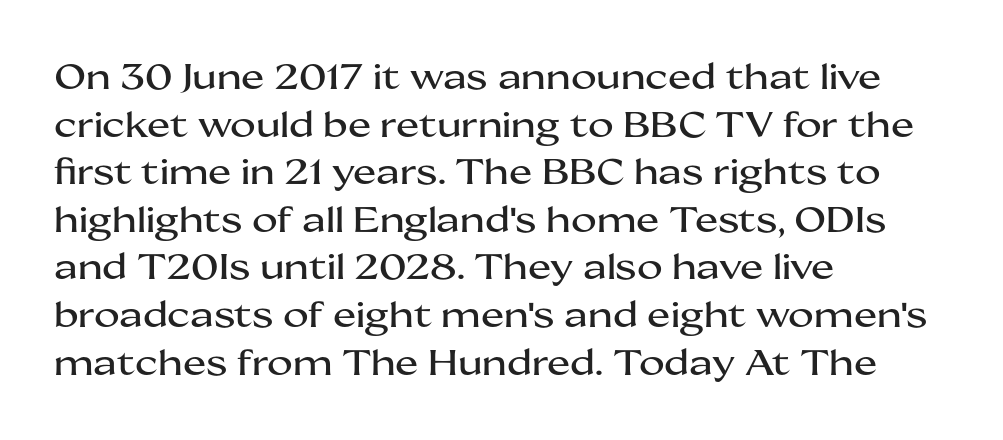
The image shows 35 px wide type, upright; set left-aligned, normal line spacing (1.36x), normal letter spacing, not underlined; medium stroke contrast and a medium x-height.
